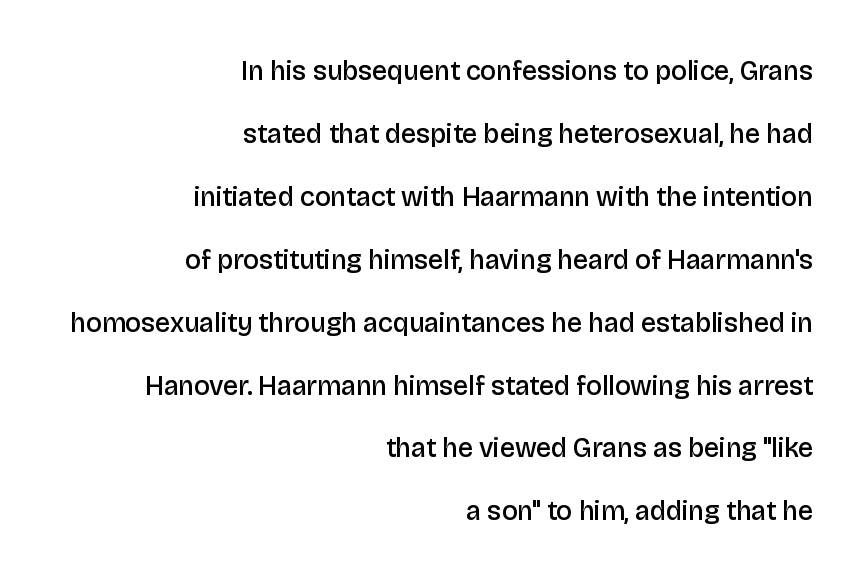
{"italic": "no", "bold": "semi", "underline": "no", "align": "right", "line_spacing": "loose", "line_spacing_ratio": 2.33, "letter_spacing": "normal", "letter_spacing_em": 0.0, "glyph_px": 27}
